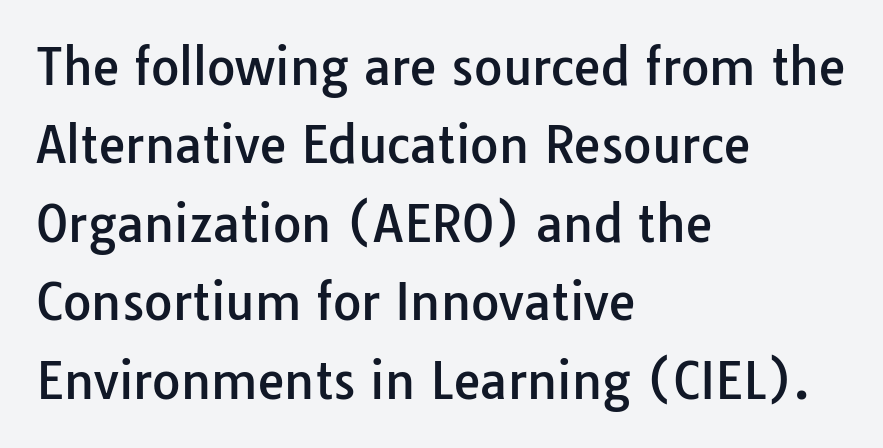
This rendering features lettering with no underline. To sum up the face: it is a sans, with no serifs. The face used here is proportionally spaced, like ordinary book or web type. Spacing between characters is what you'd get straight out of the box.
